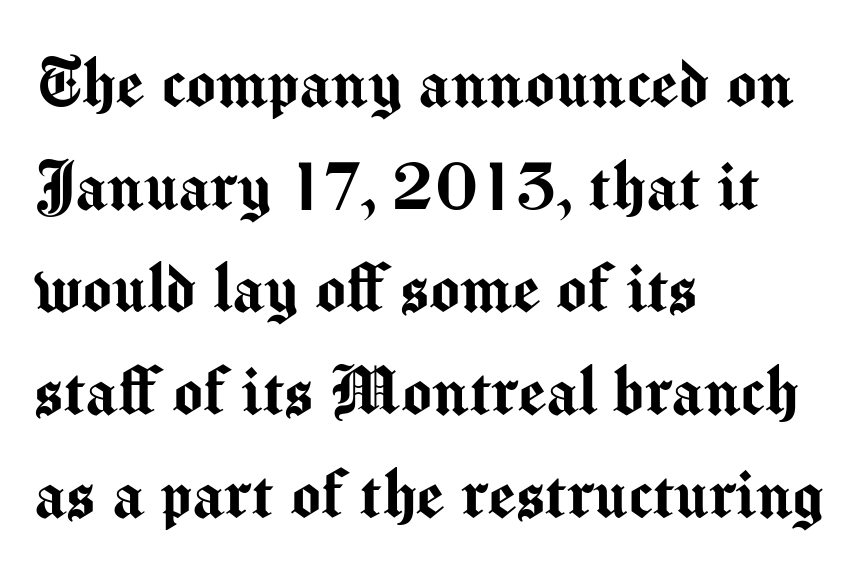
Words appear dense and cohesive because spacing is normal. The ragged edge is on the right, which tells us the setting is flush left. These lines sit exactly where default settings would place them. The font family rendered here belongs to the sans-serif group. Do the letters lean? They stand straight. Each letter keeps its own natural width here, so spacing adapts to shape.
